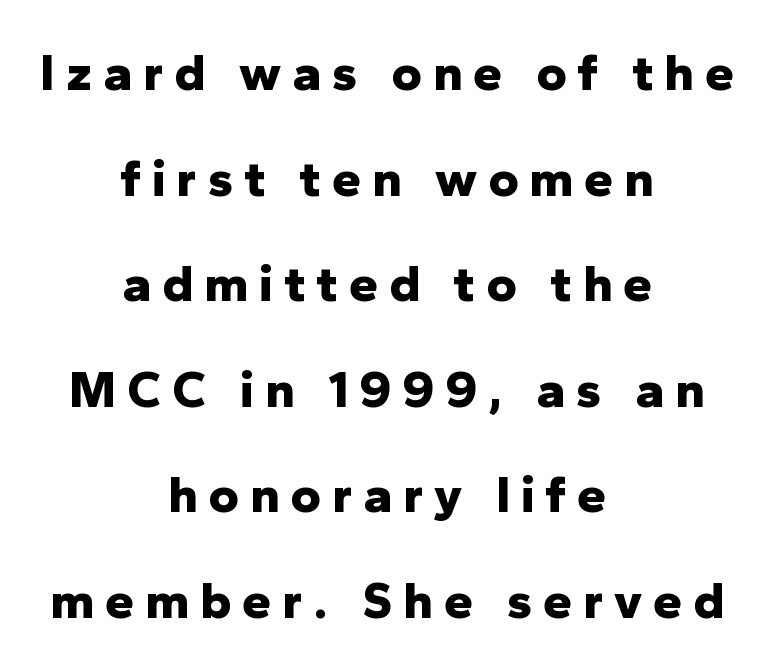
How heavy is the stroke? Heavy — this is a bold. Regarding leading, the lines here are spaced well apart. A roman cut, with each character standing at attention. Words appear elongated and porous because spacing is wide. The letters advance in unequal steps, a hallmark of proportional type. A clean baseline with only descenders dipping below it.
